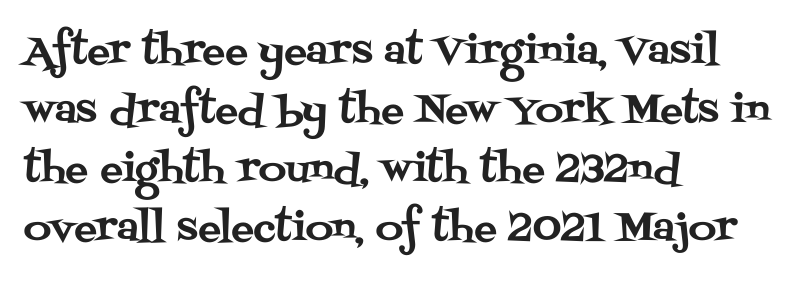
Q: Is the text italic (slanted)? A: No, it is upright.
Q: Is the typeface a serif or a sans-serif typeface? A: Serif.
Q: Is the text underlined? A: No.
Q: How is the paragraph aligned? A: Left-aligned.
Q: Is the spacing between letters normal or unusually wide? A: Normal.
Q: Is the spacing between lines tight, normal or loose? A: Normal.
Q: Width (condensed, normal, or wide)? A: Normal.
Q: Stroke contrast? A: Medium.
Q: x-height? A: Large.
Q: Monospaced? A: No.
